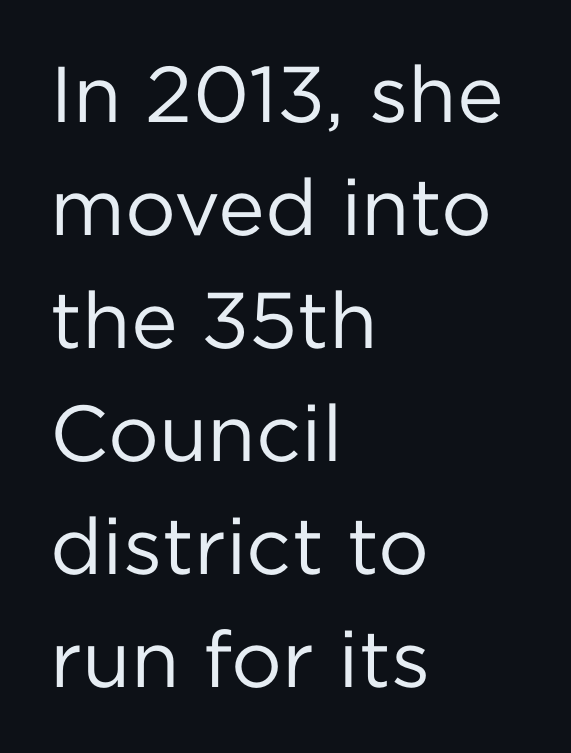
The image shows 79 px regular-weight sans-serif type, upright; set left-aligned, normal line spacing (1.43x), normal letter spacing, not underlined; low stroke contrast and a medium x-height.
